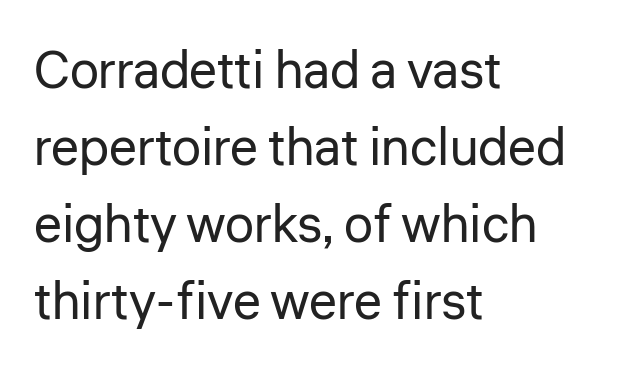
{"serif": "no", "italic": "no", "bold": "no", "weight": "regular", "width": "normal", "stroke_contrast": "low", "x_height": "medium", "monospaced": "no", "underline": "no", "align": "left", "line_spacing": "normal", "line_spacing_ratio": 1.48, "letter_spacing": "normal", "letter_spacing_em": 0.0, "glyph_px": 52}
